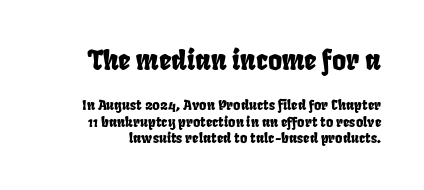
The image shows 27 px text type; set line spacing 1.17x, normal letter spacing, not underlined; the first (top) block is 1.93x larger.
